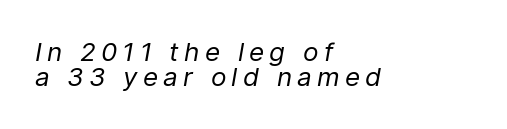
Tall strokes in this sample are angled rather than plumb. Unmarked baselines from the first word to the last. Is this a heavy cut? Hardly; it is regular or lighter. The passage is arranged the way most books set body copy — flush left. The rendering uses a small line-height, squeezing the rows.
